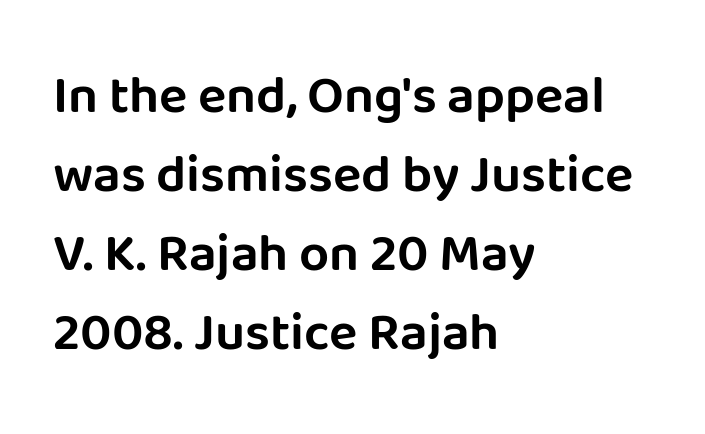
Is there much room between lines? A standard amount, neither cramped nor airy. Check under the words: just untouched page. In terms of posture, this sample is upright. Do the characters align in a grid? No, the font is proportional. Regarding serifs, this sample does without them. The typesetter chose a ragged-right arrangement here.
